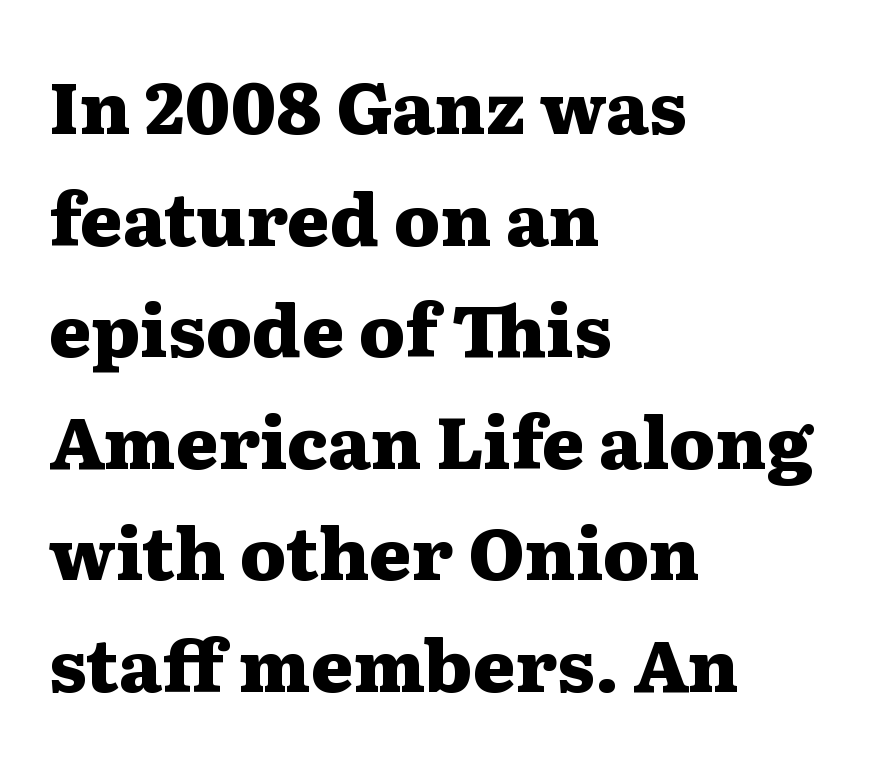
{"serif": "yes", "italic": "no", "bold": "yes", "weight": "heavy", "width": "wide", "stroke_contrast": "medium", "x_height": "medium", "monospaced": "no", "underline": "no", "align": "left", "line_spacing": "normal", "line_spacing_ratio": 1.55, "letter_spacing": "normal", "letter_spacing_em": 0.0, "glyph_px": 72}
